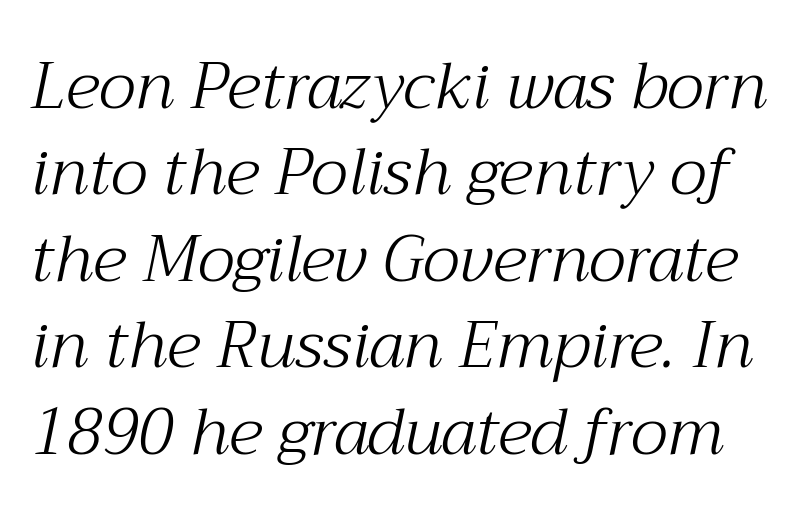
Q: Is the text bold? A: No.
Q: Is the text italic (slanted)? A: Yes, it leans right by about 12 degrees.
Q: Is the typeface a serif or a sans-serif typeface? A: Serif.
Q: Is the text underlined? A: No.
Q: Is the spacing between letters normal or unusually wide? A: Normal.
Q: Is the spacing between lines tight, normal or loose? A: Normal.
Q: Width (condensed, normal, or wide)? A: Normal.
Q: Stroke contrast? A: Medium.
Q: x-height? A: Medium.
Q: Monospaced? A: No.
